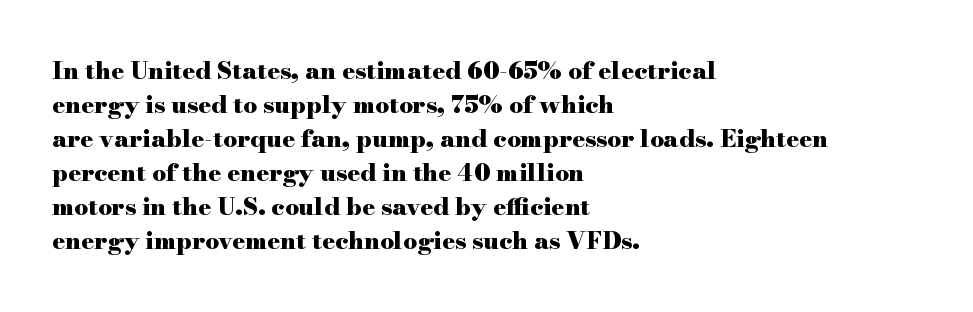
The passage shown stacks its lines at a standard gap. These lines keep a tight, regular rhythm from letter to letter. Descenders hang freely into open space. The sample has been set heavy, in full bold. Leftover space on each line is placed entirely after the last word. Nope, not italic — everything's standing straight.
